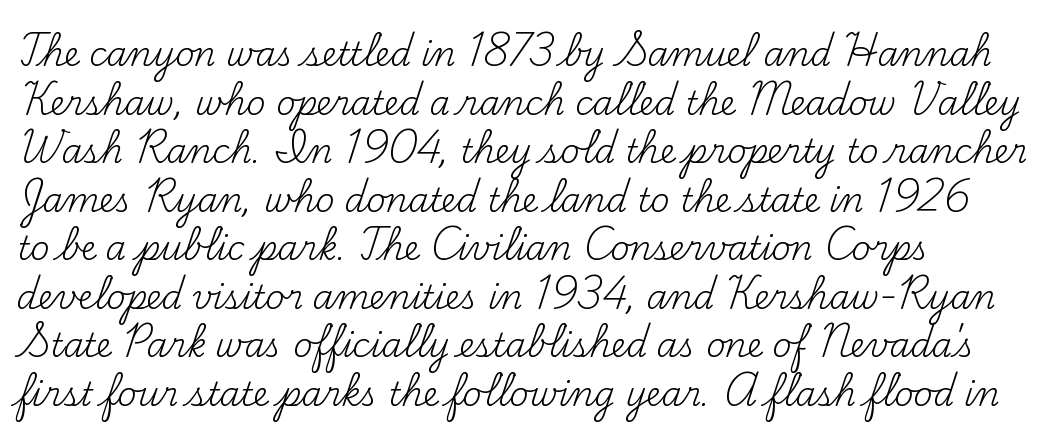
Has an underline been added? It has not. No chunkiness to these letters — they're not bold. Note the varied advance widths — an 'i' is clearly narrower than an 'm'. The glyphs in this specimen are seriffed. The paragraph shown leans on its left margin. The rendering keeps characters at their native spacing.
